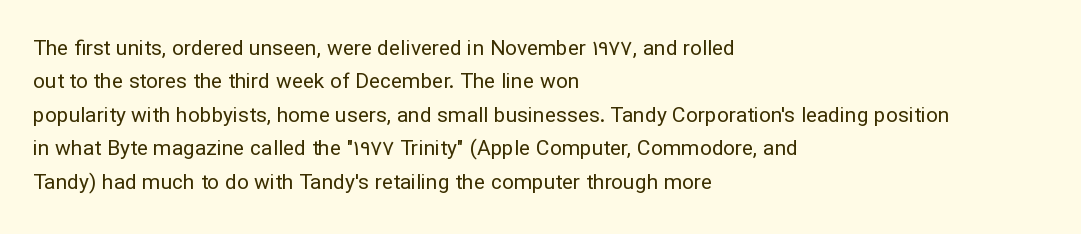
How would I describe the line gaps? Plain and ordinary. Weight: in the light-to-regular range. The type is set solid horizontally, with unmodified tracking. The lines are quadded left.
